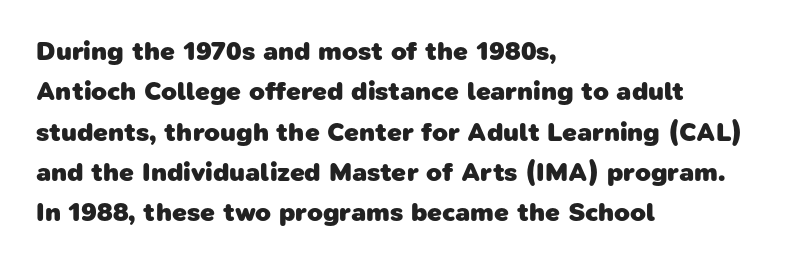
{"bold": "yes", "underline": "no", "align": "left", "line_spacing": "normal", "line_spacing_ratio": 1.55, "letter_spacing": "normal", "letter_spacing_em": 0.0, "glyph_px": 26}
